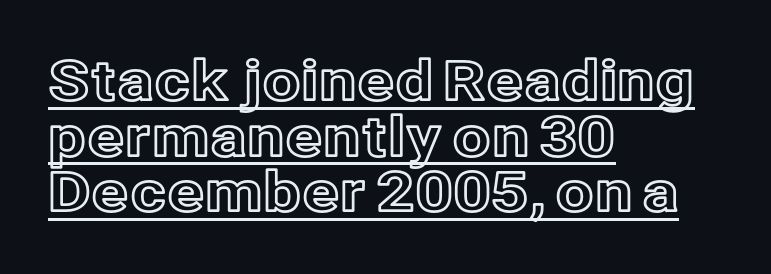
{"italic": "no", "width": "normal", "x_height": "medium", "monospaced": "no", "underline": "yes", "align": "left", "line_spacing": "tight", "line_spacing_ratio": 1.01, "letter_spacing": "normal", "letter_spacing_em": 0.0, "glyph_px": 55}
